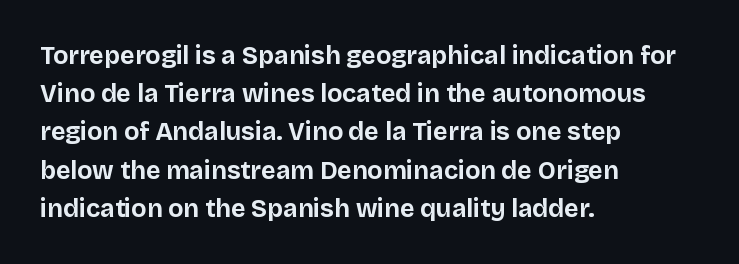
Lines of text with bare space underneath. Quick note: interline space is typical. The line texture is even and compact thanks to regular tracking. The letters stand straight up with perfectly vertical stems. I'd describe the lettering as bold — thick and assertive.
